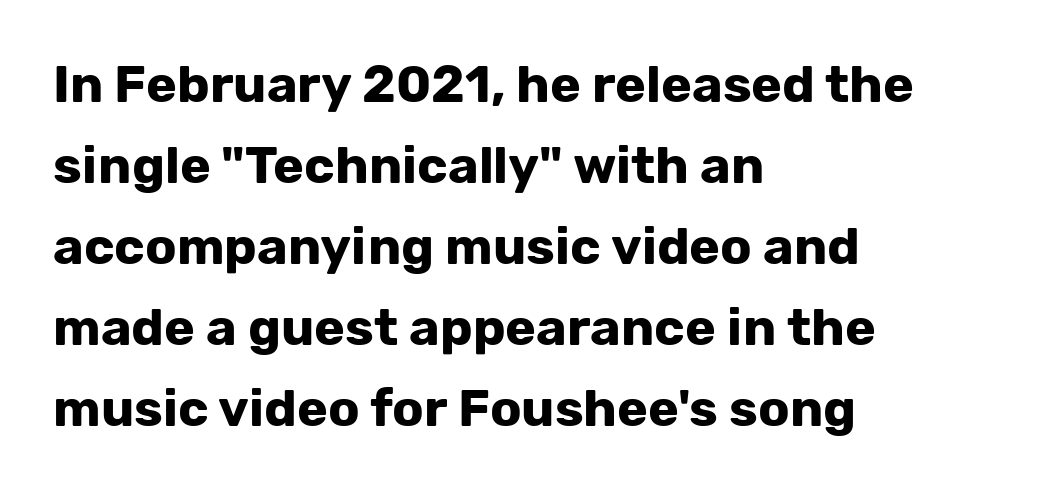
This rendering features lettering with no underline. This sample uses plain, unmodified letter spacing. The setting favours the left margin, as ordinary paragraphs usually do. These lines are rendered in a variable-pitch font. The designer went with a sans here, leaving each stem footless.
